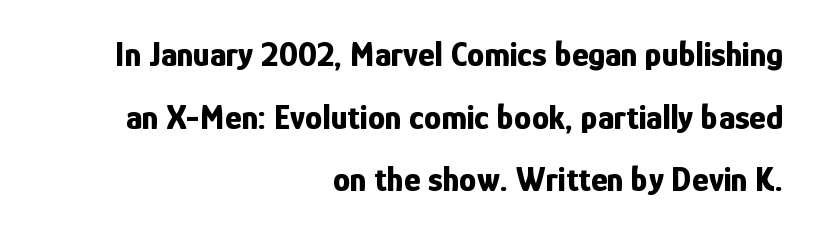
You can tell from the bare stems that sans-serif type was used. The type is set solid horizontally, with unmodified tracking. The foot of each line stays bare and open. The text block is weighted toward the right margin, trailing off unevenly leftward. The rendering uses natural spacing where letterforms have individual widths.
